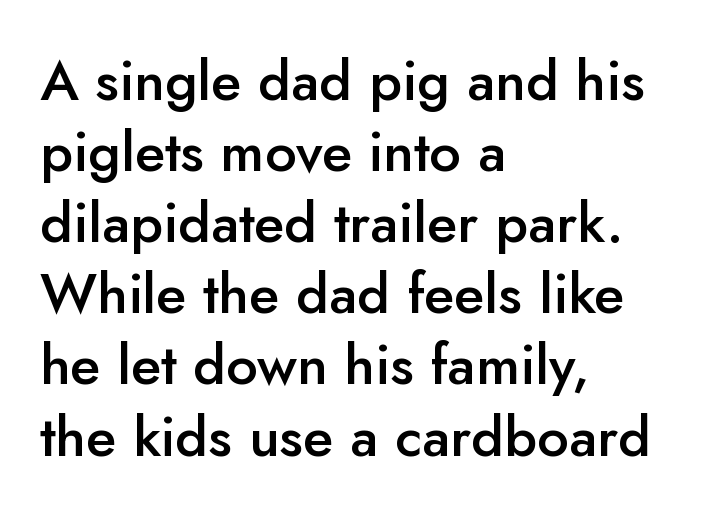
Q: Is the text bold? A: Semi-bold.
Q: Is the text italic (slanted)? A: No, it is upright.
Q: Is the typeface a serif or a sans-serif typeface? A: Sans-serif.
Q: Is the text underlined? A: No.
Q: How is the paragraph aligned? A: Left-aligned.
Q: Is the spacing between letters normal or unusually wide? A: Normal.
Q: Is the spacing between lines tight, normal or loose? A: Normal.
Q: Width (condensed, normal, or wide)? A: Normal.
Q: Stroke contrast? A: Low.
Q: x-height? A: Small.
Q: Monospaced? A: No.
